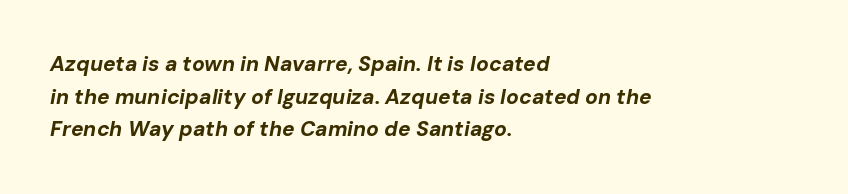
Q: Is the text bold? A: Yes.
Q: Is the text italic (slanted)? A: Yes, it leans right by about 10 degrees.
Q: Is the text underlined? A: No.
Q: How is the paragraph aligned? A: Left-aligned.
Q: Is the spacing between letters normal or unusually wide? A: Normal.
Q: Is the spacing between lines tight, normal or loose? A: Normal.
